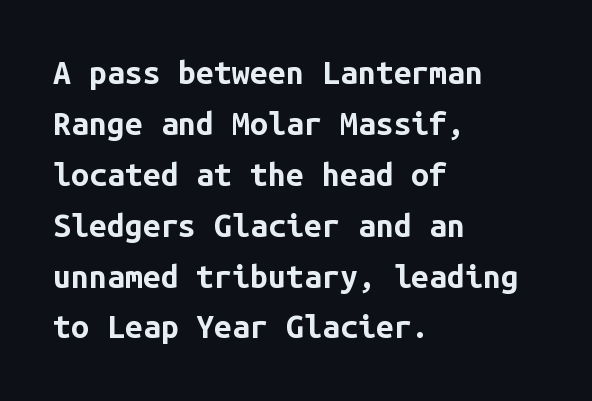
The image shows 32 px bold sans-serif type, upright, monospaced; set left-aligned, normal line spacing (1.59x), normal letter spacing, not underlined; low stroke contrast and a medium x-height.
